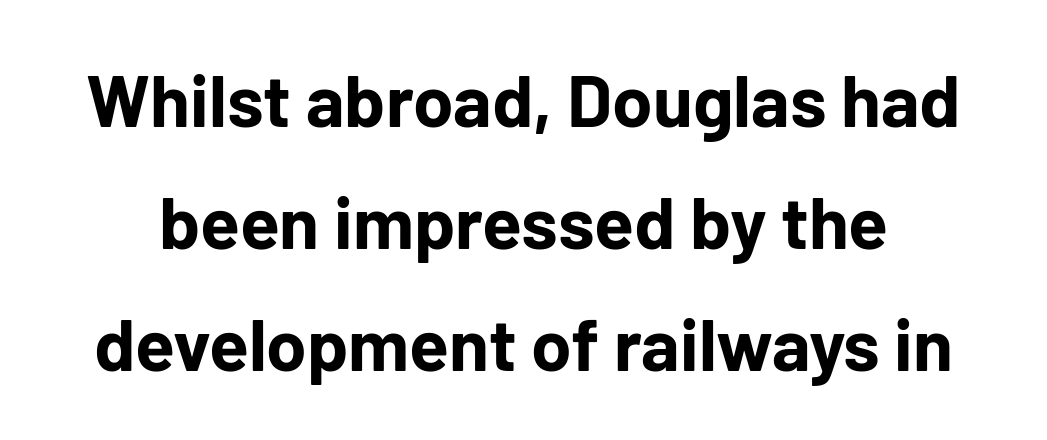
The letters are bold, with thick, heavy strokes. You can tell from the bare stems that sans-serif type was used. Looks like regular typesetting: each glyph gets only the width it needs. A typesetter would call this zero additional tracking. Nope, not italic — everything's standing straight. The foot of each line stays bare and open.
